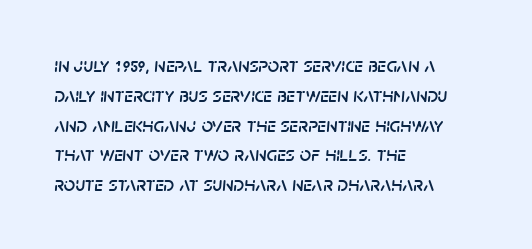
The image shows 20 px text type, italic (leaning right); set left-aligned, normal line spacing (1.49x), normal letter spacing, not underlined.
